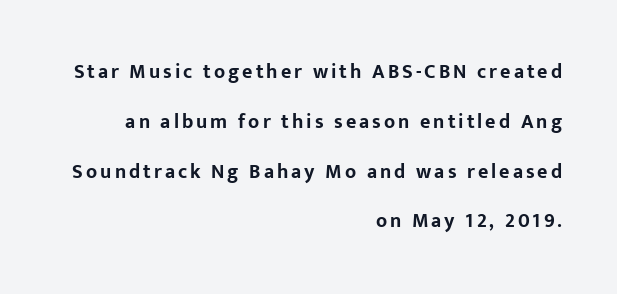
The sample has been set heavy, in full bold. A great deal of white space separates one row of letters from the next. Posture: vertical. Type without underlining. Is the block centered? No — it sits flush against the right margin.
